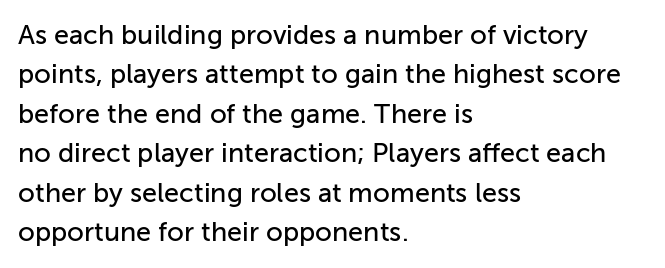
Q: Is the text italic (slanted)? A: No, it is upright.
Q: Is the text underlined? A: No.
Q: How is the paragraph aligned? A: Left-aligned.
Q: Is the spacing between letters normal or unusually wide? A: Normal.
Q: Is the spacing between lines tight, normal or loose? A: Normal.
